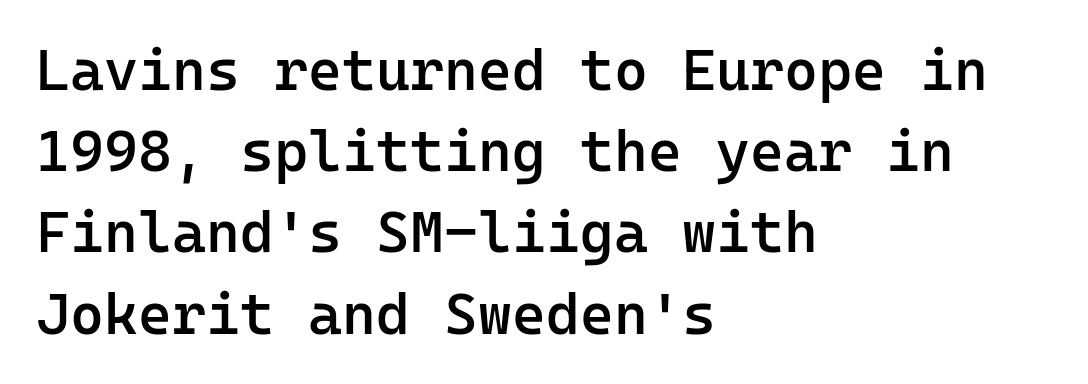
The specimen reads as upright at a glance. Clear beneath every line of the passage. Whoever set this chose a conventional vertical rhythm. The designer went with a sans here, leaving each stem footless. The ragged edge is on the right, which tells us the setting is flush left. Caption: semibold face, moderately heavy strokes.
